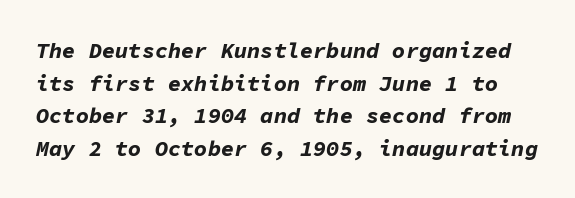
{"italic": "yes", "lean": "right", "slant_degrees": 11, "bold": "yes", "underline": "no", "line_spacing": "normal", "line_spacing_ratio": 1.48, "letter_spacing": "normal", "letter_spacing_em": 0.0, "glyph_px": 22}
